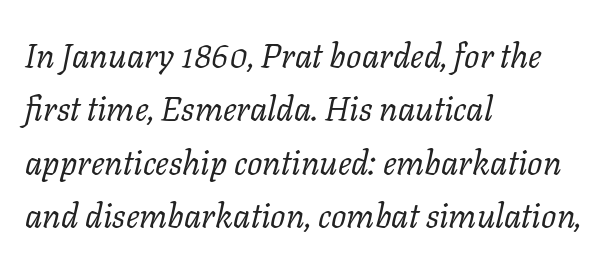
The image shows 34 px regular-weight serif type, italic (leaning right); set left-aligned, normal line spacing (1.57x), normal letter spacing, not underlined; low stroke contrast and a medium x-height.
